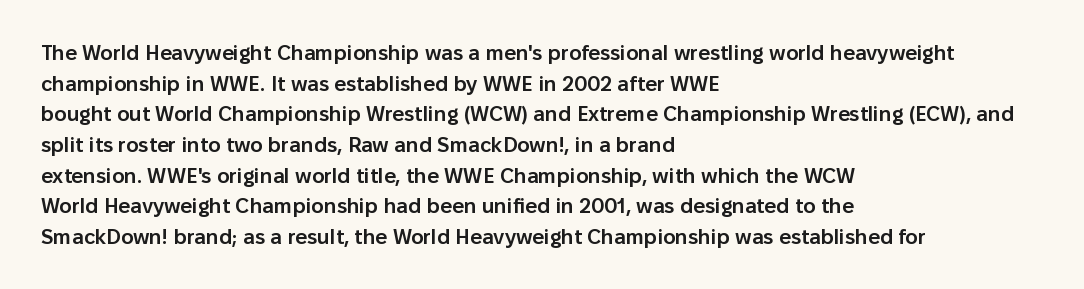
{"italic": "no", "bold": "semi", "underline": "no", "align": "left", "line_spacing": "normal", "line_spacing_ratio": 1.46, "letter_spacing": "normal", "letter_spacing_em": 0.0, "glyph_px": 21}
